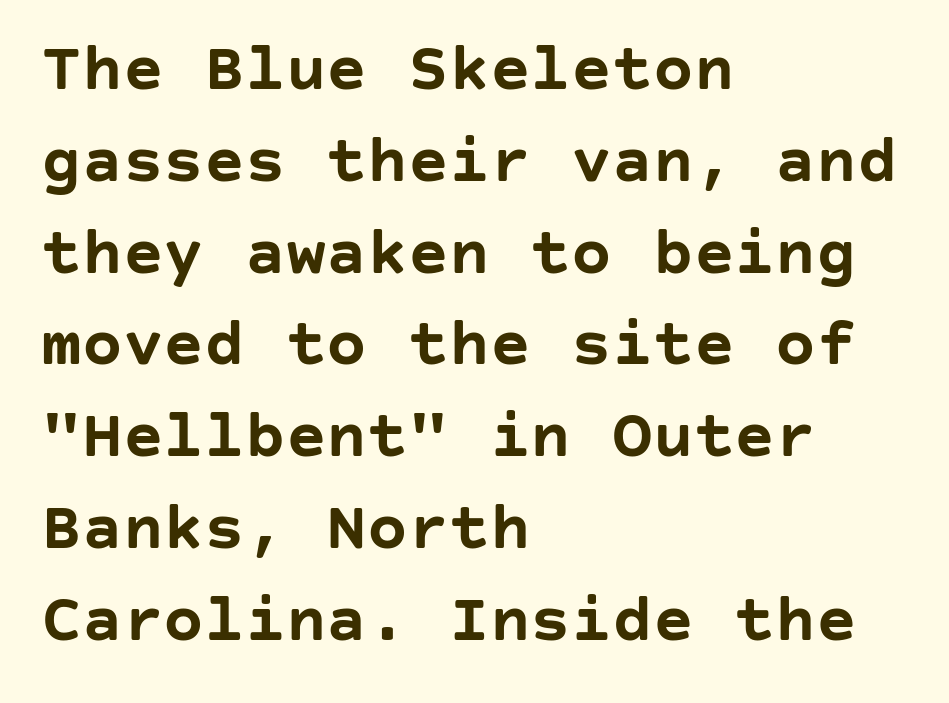
The image shows 68 px semibold sans-serif type, upright; set left-aligned, normal line spacing (1.35x), normal letter spacing, not underlined; low stroke contrast and a large x-height.
